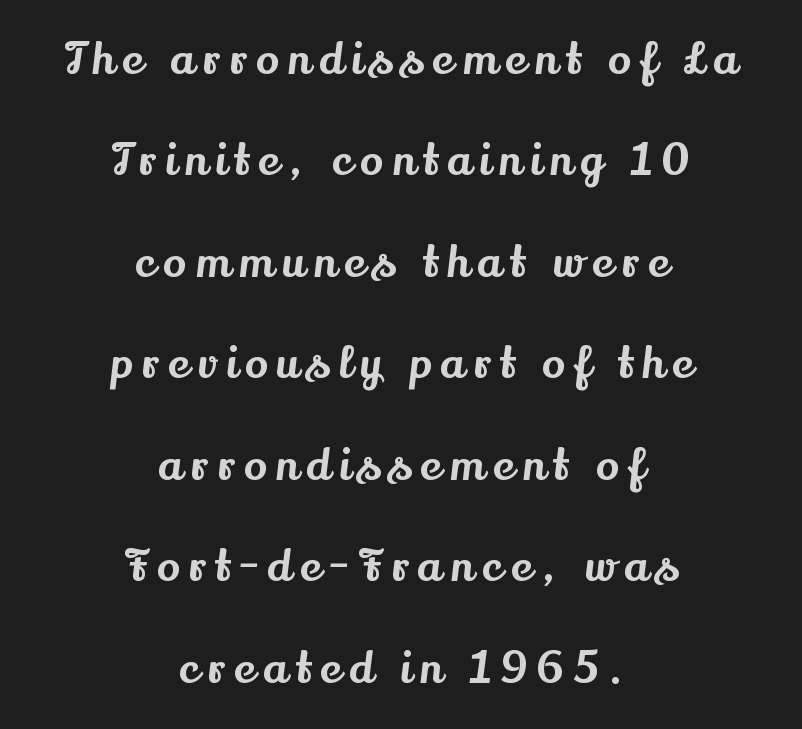
{"serif": "yes", "width": "normal", "stroke_contrast": "medium", "x_height": "small", "monospaced": "no", "underline": "no", "align": "center", "line_spacing": "loose", "line_spacing_ratio": 2.36, "letter_spacing": "wide", "letter_spacing_em": 0.21, "glyph_px": 43}
